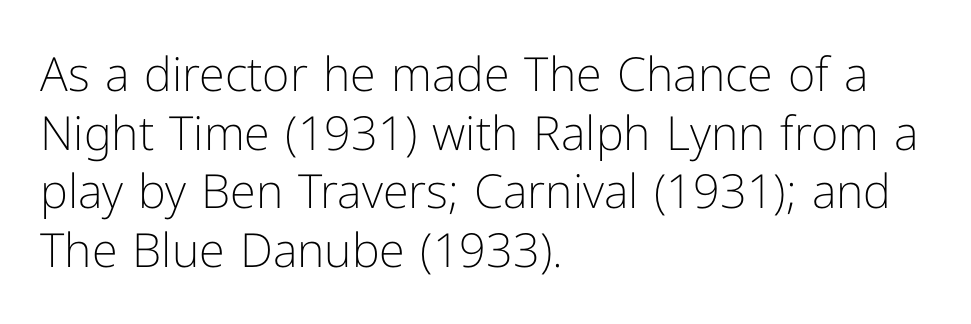
{"serif": "no", "italic": "no", "bold": "no", "weight": "light", "width": "normal", "stroke_contrast": "low", "x_height": "medium", "monospaced": "no", "underline": "no", "align": "left", "line_spacing": "normal", "line_spacing_ratio": 1.25, "letter_spacing": "normal", "letter_spacing_em": 0.0, "glyph_px": 47}
